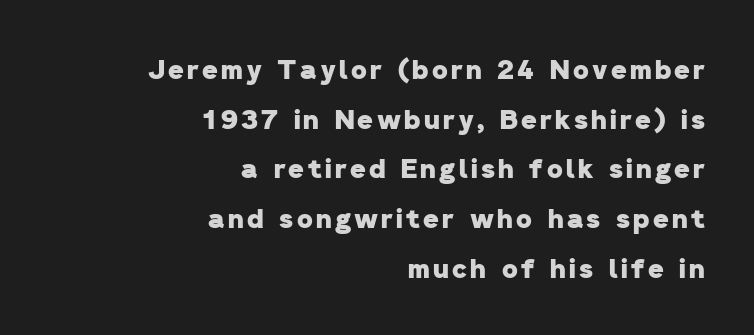
The image shows 27 px bold type; set right-aligned, line spacing 1.84x, not underlined.
